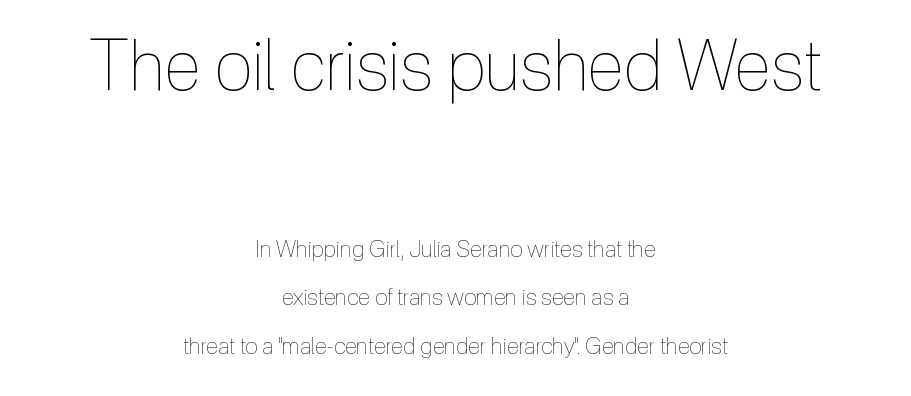
The image shows 70 px thin, condensed type, upright; set centered, loose line spacing (2.1x), normal letter spacing, not underlined; the first (top) block is 3.04x larger; a medium x-height.
